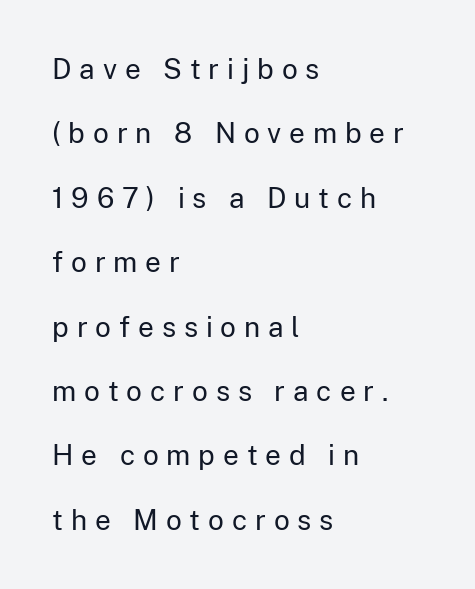
The image shows 28 px regular-weight sans-serif type, upright; set left-aligned, loose line spacing (2.3x), unusually wide letter spacing (+0.28 em), not underlined; low stroke contrast and a medium x-height.
